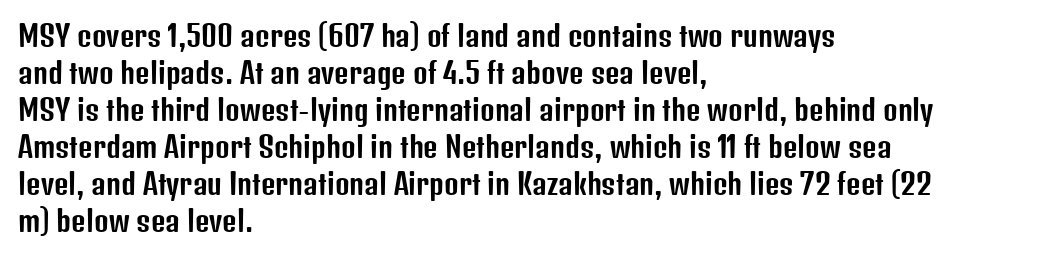
Q: Is the text italic (slanted)? A: No, it is upright.
Q: Is the typeface a serif or a sans-serif typeface? A: Sans-serif.
Q: Is the text underlined? A: No.
Q: How is the paragraph aligned? A: Left-aligned.
Q: Is the spacing between letters normal or unusually wide? A: Normal.
Q: Is the spacing between lines tight, normal or loose? A: Normal.
Q: Width (condensed, normal, or wide)? A: Condensed.
Q: Stroke contrast? A: Low.
Q: x-height? A: Medium.
Q: Monospaced? A: No.
